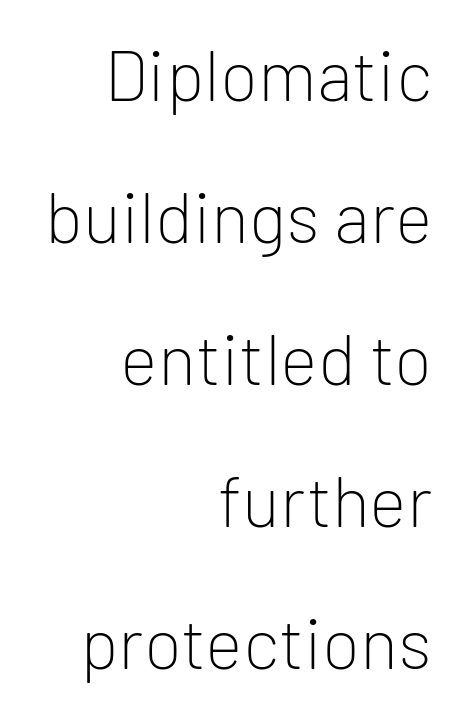
The image shows 71 px light sans-serif type, upright; set right-aligned, loose line spacing (2.0x), normal letter spacing, not underlined; low stroke contrast and a medium x-height.
